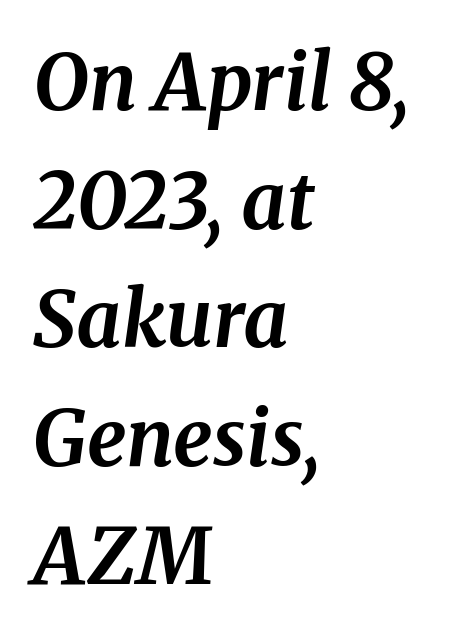
Q: Is the text bold? A: Yes.
Q: Is the text italic (slanted)? A: Yes, it leans right by about 8 degrees.
Q: Is the typeface a serif or a sans-serif typeface? A: Serif.
Q: Is the text underlined? A: No.
Q: How is the paragraph aligned? A: Left-aligned.
Q: Is the spacing between letters normal or unusually wide? A: Normal.
Q: Is the spacing between lines tight, normal or loose? A: Normal.
Q: Width (condensed, normal, or wide)? A: Normal.
Q: Stroke contrast? A: Medium.
Q: x-height? A: Medium.
Q: Monospaced? A: No.
